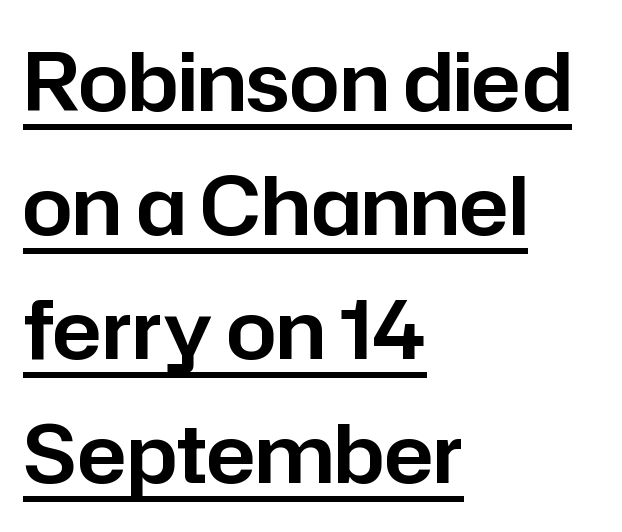
What's the leading like? Ordinary, nothing unusual. The rendering anchors every line to the left-hand side. This rendering features underlined lettering. Think of a printed novel: that variable character pitch is what you see here.
